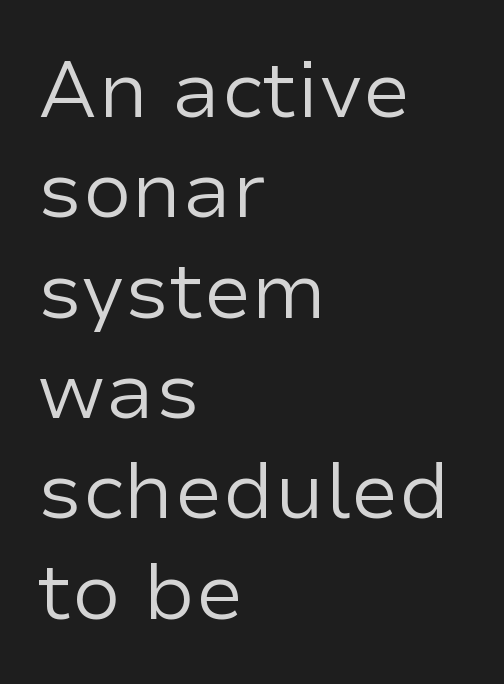
The passage shown is not underscored anywhere. The face used here is proportionally spaced, like ordinary book or web type. Students, note that the glyphs here touch the page at normal intervals. The line-height multiplier appears to be the usual default. The compositor pushed each line to the left boundary.
